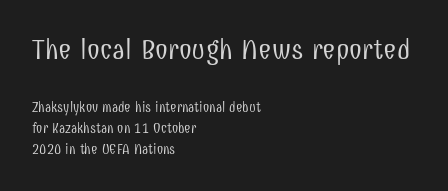
Q: Is the text bold? A: No.
Q: Is the text italic (slanted)? A: No, it is upright.
Q: Is the typeface a serif or a sans-serif typeface? A: Sans-serif.
Q: Is the text underlined? A: No.
Q: How is the paragraph aligned? A: Left-aligned.
Q: Is the spacing between letters normal or unusually wide? A: Normal.
Q: Is the spacing between lines tight, normal or loose? A: Normal.
Q: Which block of text is set in a larger size, the first (top) or the second (bottom)? A: The first (top) one.
Q: Width (condensed, normal, or wide)? A: Condensed.
Q: Stroke contrast? A: Low.
Q: x-height? A: Medium.
Q: Monospaced? A: No.
